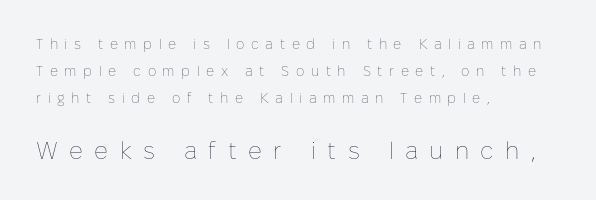
The image shows 24 px text type, upright; set left-aligned, loose line spacing (1.94x), unusually wide letter spacing (+0.47 em), not underlined; the second (bottom) block is 1.71x larger.
